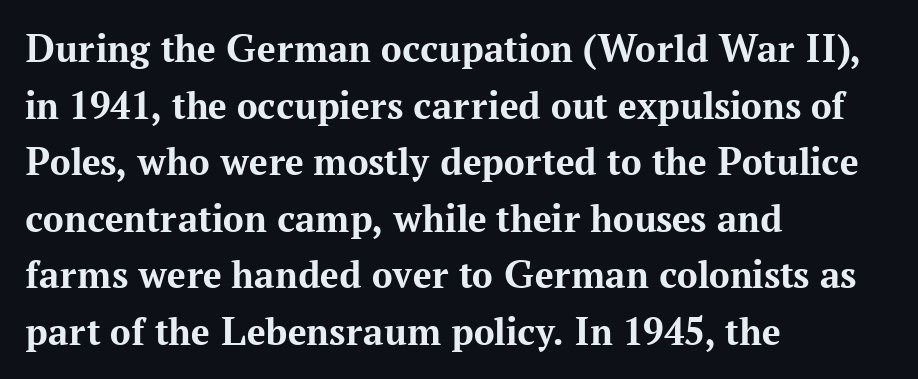
Q: Is the text bold? A: Yes.
Q: Is the text italic (slanted)? A: No, it is upright.
Q: Is the typeface a serif or a sans-serif typeface? A: Serif.
Q: Is the text underlined? A: No.
Q: How is the paragraph aligned? A: Left-aligned.
Q: Is the spacing between letters normal or unusually wide? A: Normal.
Q: Is the spacing between lines tight, normal or loose? A: Normal.
Q: Width (condensed, normal, or wide)? A: Normal.
Q: Stroke contrast? A: Medium.
Q: x-height? A: Medium.
Q: Monospaced? A: No.
